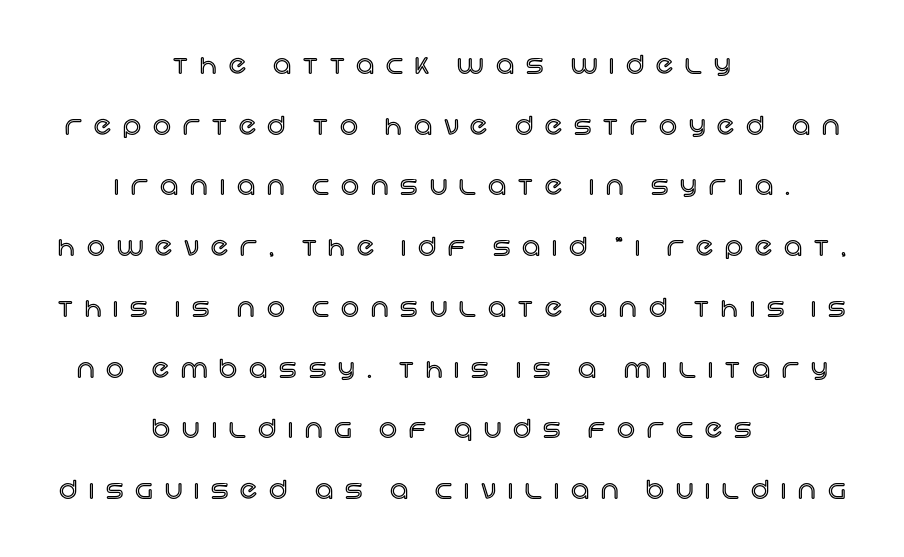
{"italic": "no", "underline": "no", "align": "center", "line_spacing": "loose", "line_spacing_ratio": 2.43, "letter_spacing": "wide", "letter_spacing_em": 0.48, "glyph_px": 25}
